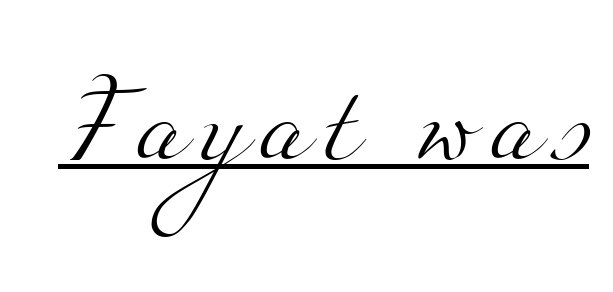
Think of a printed novel: that variable character pitch is what you see here. No extra ink here — the face is not bold. Beneath each row of characters lies a ruled line.
